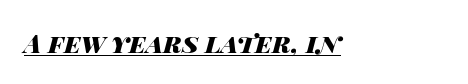
{"italic": "yes", "lean": "right", "slant_degrees": 14, "bold": "yes", "underline": "yes", "letter_spacing": "normal", "letter_spacing_em": 0.0, "glyph_px": 26}
